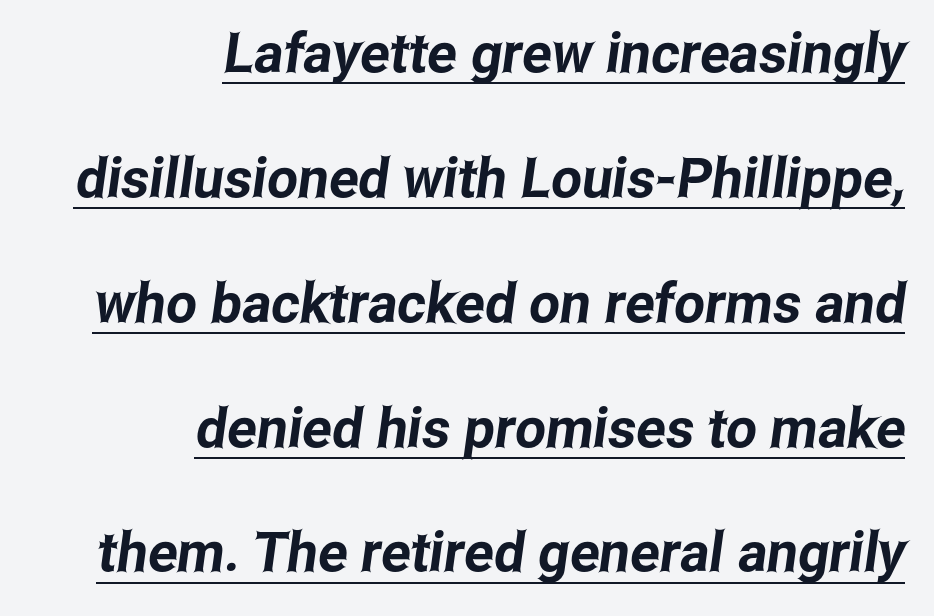
{"serif": "no", "width": "condensed", "stroke_contrast": "low", "x_height": "medium", "monospaced": "no", "underline": "yes", "align": "right", "line_spacing": "loose", "line_spacing_ratio": 2.27, "letter_spacing": "normal", "letter_spacing_em": 0.0, "glyph_px": 55}
